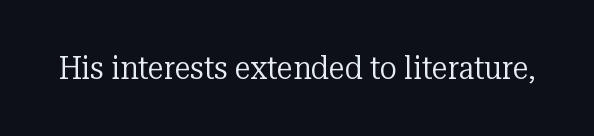
Upright lettering throughout. Nothing heavy about these letters — not bold at all. The letters carry serifs — small finishing strokes at the ends of their stems. The face used here is rendered with its standard letterfit. Proportional: the letters do not fall into vertical columns.
